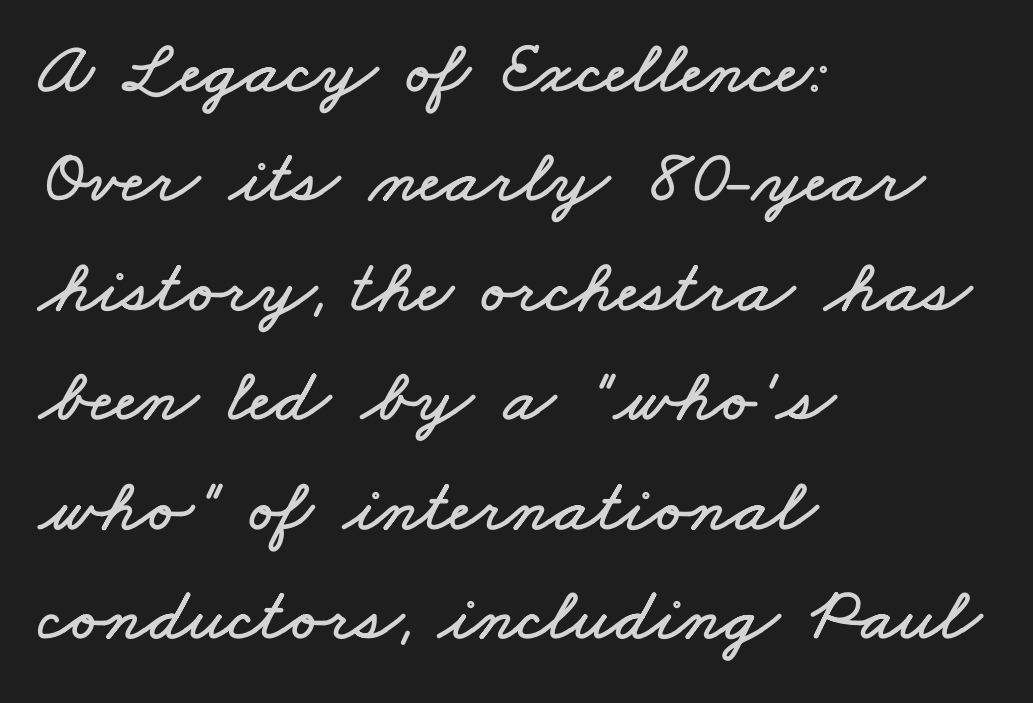
{"width": "wide", "stroke_contrast": "low", "x_height": "small", "monospaced": "no", "underline": "no", "align": "left", "line_spacing": "normal", "line_spacing_ratio": 1.44, "letter_spacing": "normal", "letter_spacing_em": 0.0, "glyph_px": 76}
